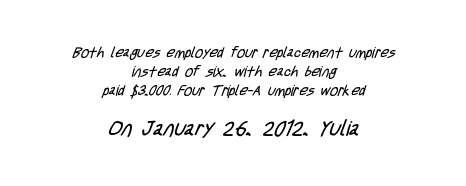
{"bold": "no", "underline": "no", "align": "center", "line_spacing": "normal", "line_spacing_ratio": 1.34, "letter_spacing": "normal", "letter_spacing_em": 0.0, "larger_block": "second", "size_ratio": 1.5, "glyph_px": 21}
